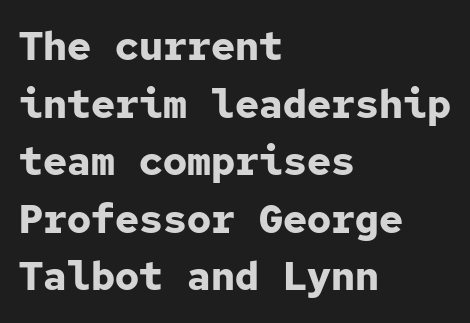
The rag falls on the right side of this text block. Stroke terminals: plain, sans-serif. Chunky letters — that's bold for sure. Nobody touched the tracking dial on this one.
